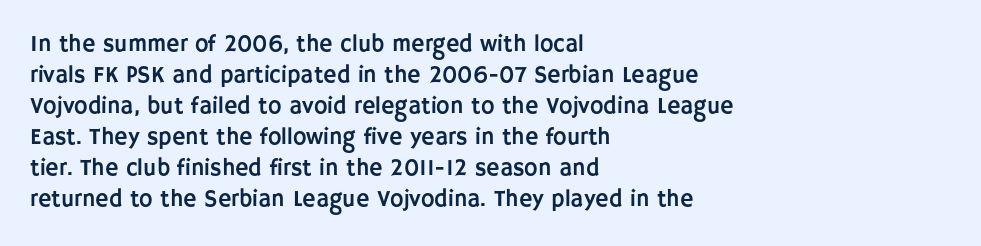
The designer left line spacing at the default. Glance below the letters and you will spot only blank space. The letters sit at their default tracking, neither squeezed nor spread. If you drew a line through each stem, it would be perfectly vertical. The compositor pushed each line to the left boundary.
